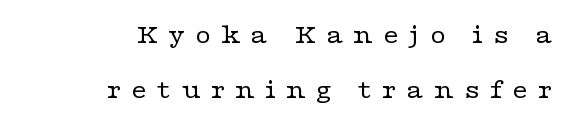
Leftover space on each line is placed entirely before the opening word. How are the letters spaced? Widely, with obvious added tracking. Nope, not italic — everything's standing straight. Any mark beneath the type? The region is blank.
